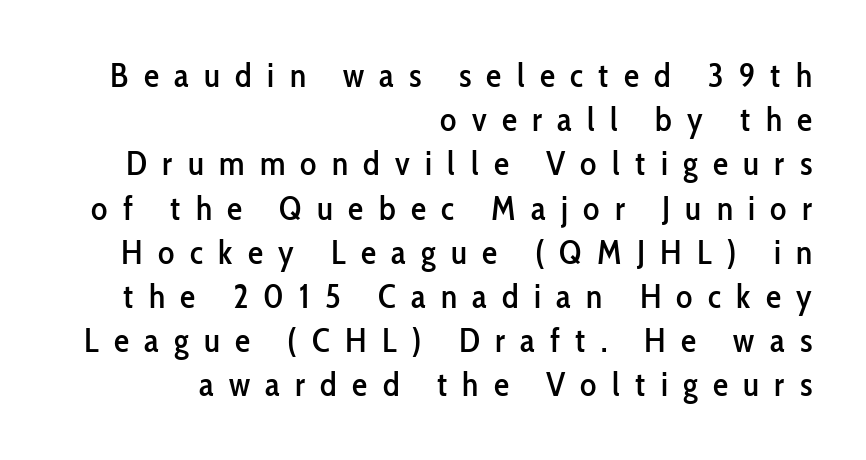
{"serif": "no", "italic": "no", "width": "condensed", "stroke_contrast": "low", "x_height": "medium", "monospaced": "no", "underline": "no", "align": "right", "line_spacing": "normal", "line_spacing_ratio": 1.3, "letter_spacing": "wide", "letter_spacing_em": 0.45, "glyph_px": 34}
